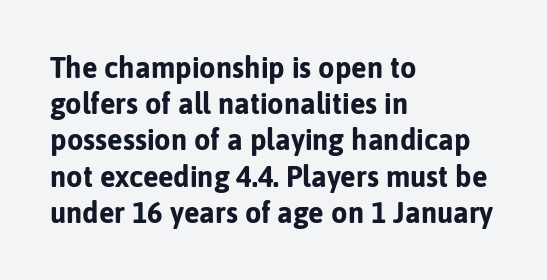
{"serif": "no", "italic": "no", "bold": "yes", "weight": "bold", "width": "normal", "stroke_contrast": "low", "x_height": "medium", "monospaced": "no", "underline": "no", "align": "left", "line_spacing": "normal", "line_spacing_ratio": 1.25, "letter_spacing": "normal", "letter_spacing_em": 0.0, "glyph_px": 29}
